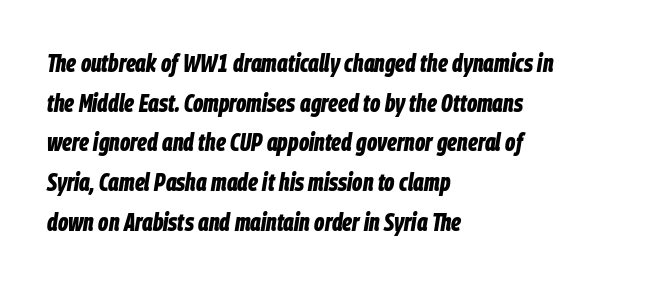
The image shows 25 px bold type, italic (leaning right); set left-aligned, normal line spacing (1.59x), normal letter spacing, not underlined.
